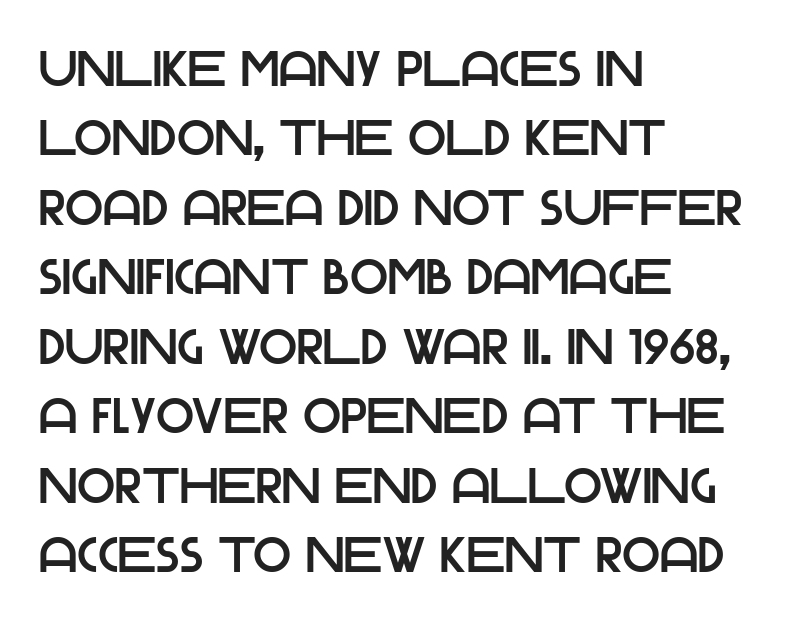
The image shows 50 px sans-serif type, upright; set left-aligned, normal line spacing (1.39x), normal letter spacing, not underlined; low stroke contrast and a large x-height.
